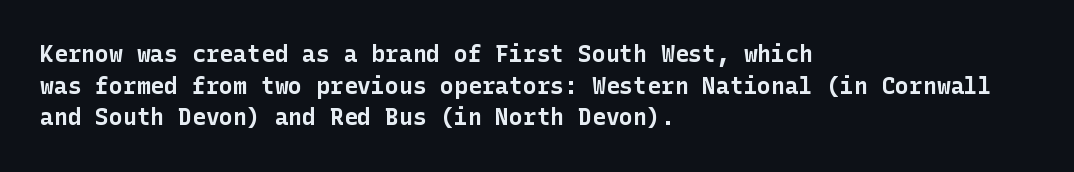
The image shows 23 px bold type, upright; set left-aligned, normal line spacing (1.37x), normal letter spacing, not underlined.
